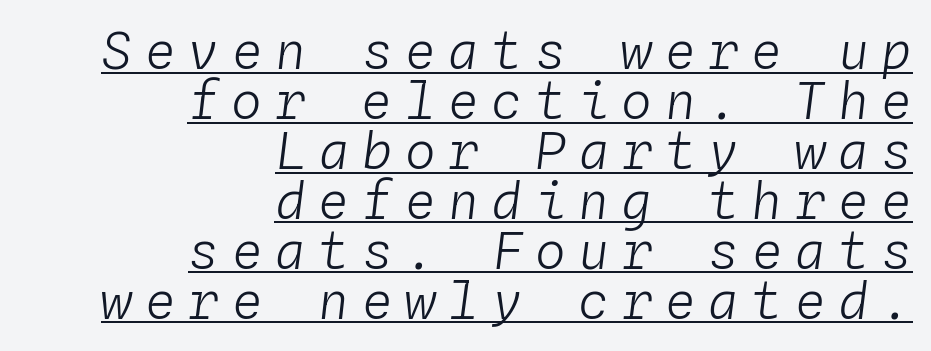
The image shows 51 px light type, italic (leaning right), monospaced; set right-aligned, tight line spacing (0.98x), unusually wide letter spacing (+0.25 em), underlined; low stroke contrast and a medium x-height.
